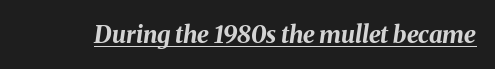
The image shows 24 px bold type, italic (leaning right); set normal letter spacing, underlined.
